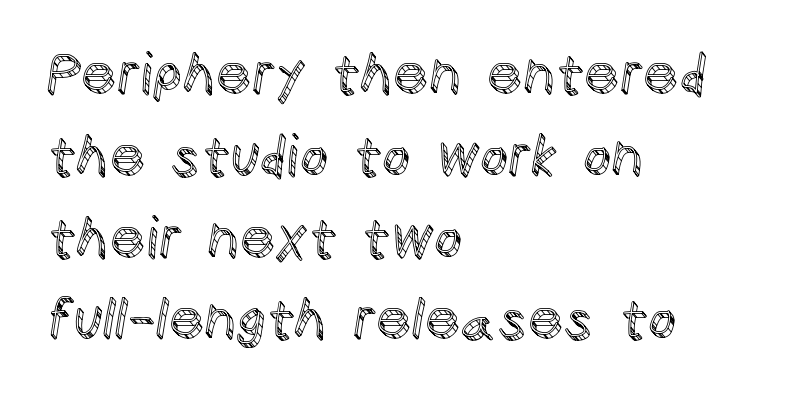
The image shows 56 px text type; set left-aligned, normal line spacing (1.46x), normal letter spacing, not underlined; a large x-height.
